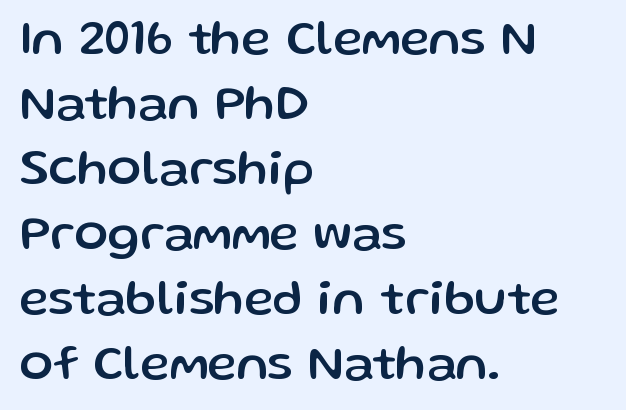
{"serif": "no", "italic": "no", "width": "normal", "stroke_contrast": "low", "x_height": "medium", "monospaced": "no", "underline": "no", "align": "left", "line_spacing": "normal", "line_spacing_ratio": 1.3, "letter_spacing": "normal", "letter_spacing_em": 0.0, "glyph_px": 50}
